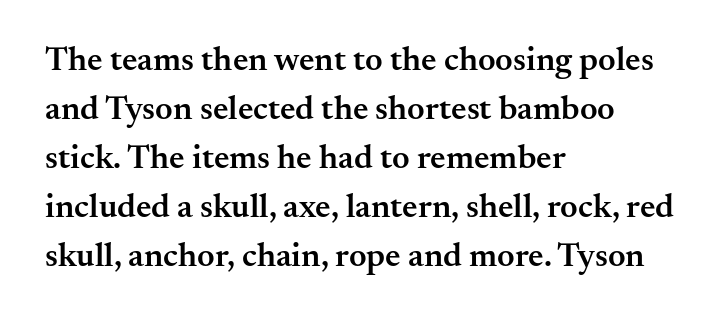
{"serif": "yes", "italic": "no", "bold": "semi", "weight": "semibold", "width": "normal", "stroke_contrast": "medium", "x_height": "small", "monospaced": "no", "underline": "no", "align": "left", "line_spacing": "normal", "line_spacing_ratio": 1.44, "letter_spacing": "normal", "letter_spacing_em": 0.0, "glyph_px": 34}
